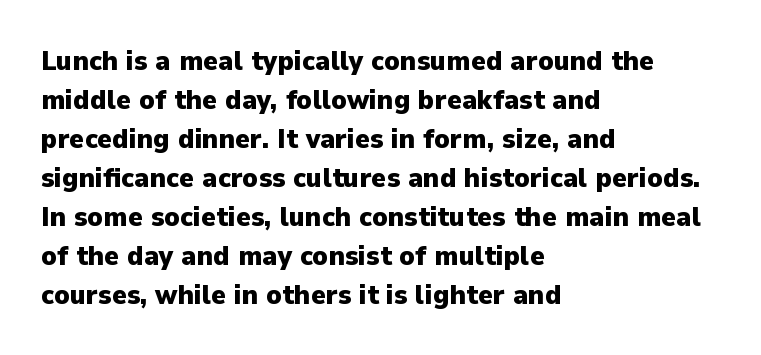
{"serif": "no", "italic": "no", "bold": "yes", "weight": "heavy", "width": "normal", "stroke_contrast": "low", "x_height": "medium", "monospaced": "no", "underline": "no", "align": "left", "line_spacing": "normal", "line_spacing_ratio": 1.39, "letter_spacing": "normal", "letter_spacing_em": 0.0, "glyph_px": 28}
